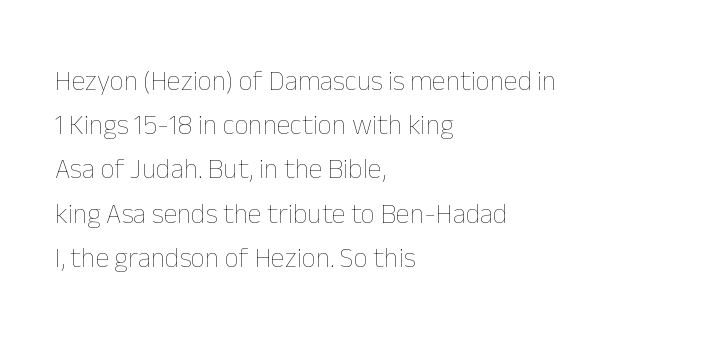
The image shows 28 px thin type, upright; set left-aligned, normal line spacing (1.58x), normal letter spacing, not underlined; low stroke contrast and a medium x-height.
